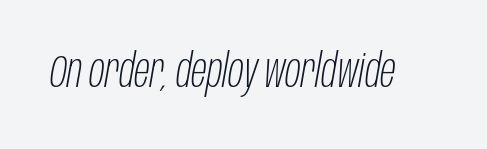
{"italic": "yes", "lean": "right", "slant_degrees": 10, "bold": "no", "weight": "light", "width": "condensed", "stroke_contrast": "low", "x_height": "large", "monospaced": "no", "underline": "no", "letter_spacing": "normal", "letter_spacing_em": 0.0, "glyph_px": 46}
